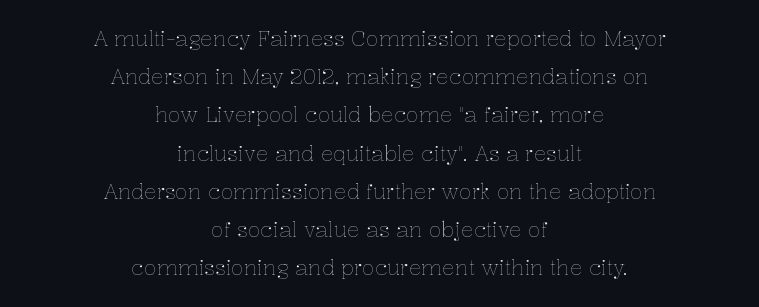
{"italic": "no", "bold": "no", "underline": "no", "align": "center", "line_spacing_ratio": 1.82, "letter_spacing": "normal", "letter_spacing_em": 0.0, "glyph_px": 21}
